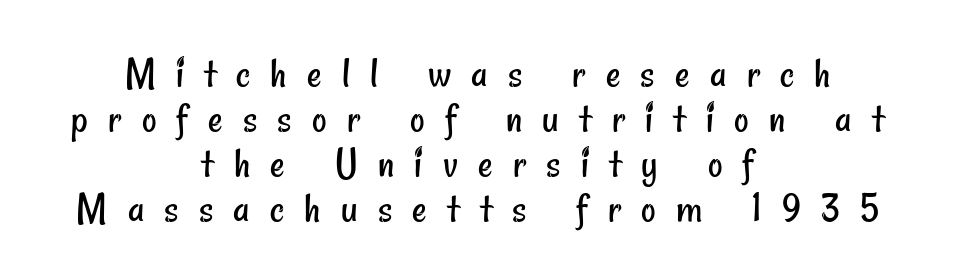
The words here are not underlined. Stroke terminals: plain, sans-serif. Is the letter spacing exaggerated? Yes — the characters are pushed far apart. No chunkiness to these letters — they're not bold. Do the characters align in a grid? No, the font is proportional. Cramped leading.
